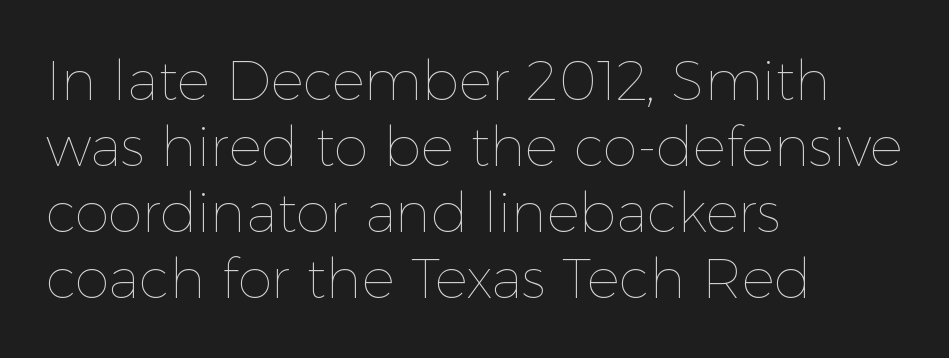
Unbolded letterforms with no extra heft. Beneath every word, the page is bare. Leftover space on each line is placed entirely after the last word. Students, note that the glyphs here touch the page at normal intervals. You could not count columns in this text — the font is proportionally spaced. Vertical strokes here are truly vertical.
